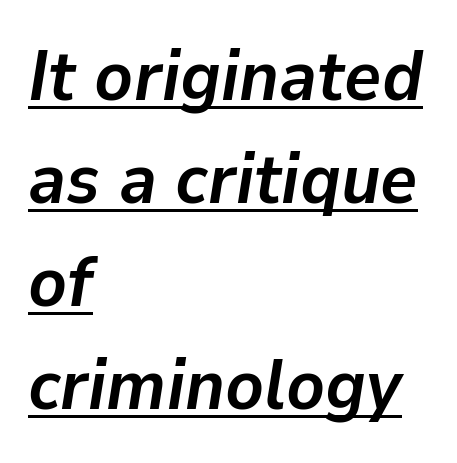
{"italic": "yes", "lean": "right", "slant_degrees": 9, "bold": "yes", "weight": "semibold", "width": "normal", "stroke_contrast": "low", "x_height": "medium", "monospaced": "no", "underline": "yes", "align": "left", "line_spacing": "normal", "line_spacing_ratio": 1.45, "letter_spacing": "normal", "letter_spacing_em": 0.0, "glyph_px": 71}
